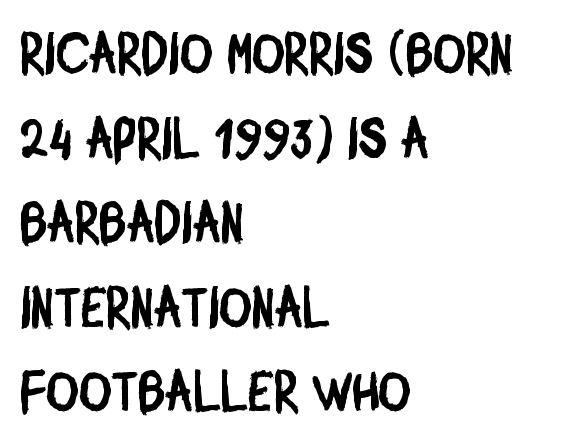
The line-height multiplier appears to be the usual default. These lines are rendered in a variable-pitch font. Nothing sits at the stroke ends, so this counts as sans-serif. The face used here is rendered with its standard letterfit. The zone under the glyphs is completely vacant.
